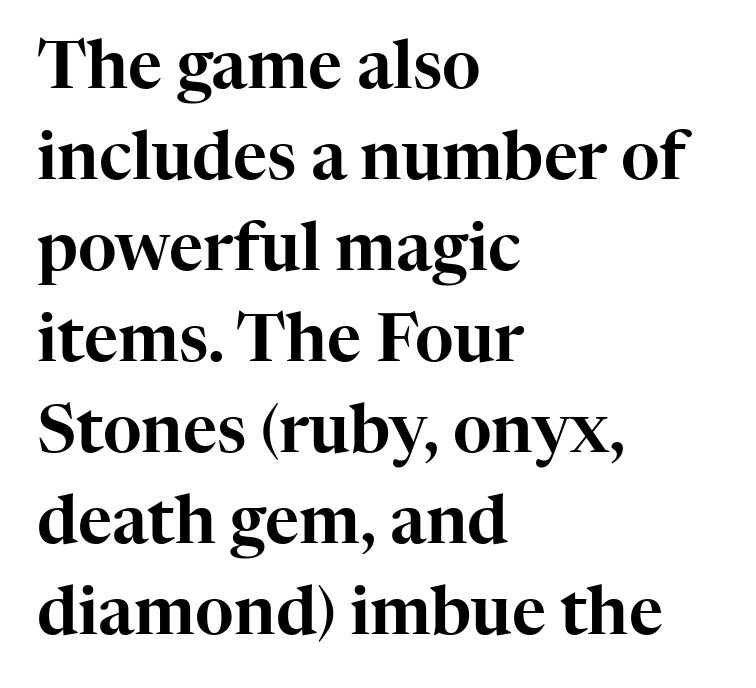
The image shows 66 px serif type, upright; set left-aligned, normal line spacing (1.38x), normal letter spacing, not underlined; high stroke contrast and a medium x-height.
